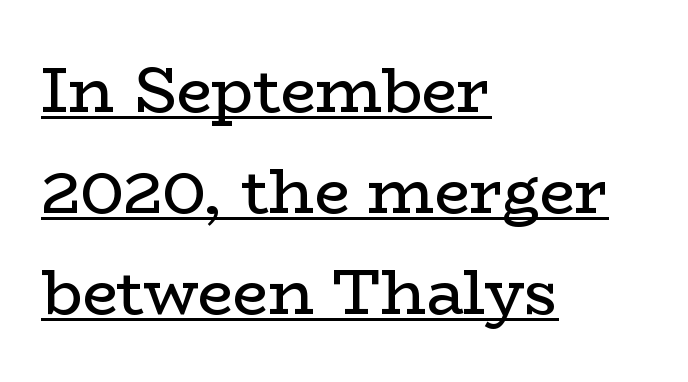
The image shows 63 px regular-weight, wide serif type, upright; set left-aligned, normal line spacing (1.6x), normal letter spacing, underlined; low stroke contrast and a medium x-height.
